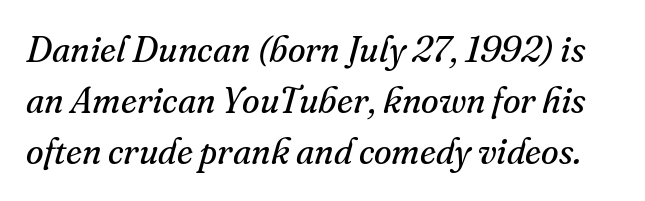
{"serif": "yes", "italic": "yes", "lean": "right", "slant_degrees": 16, "bold": "no", "weight": "regular", "width": "normal", "stroke_contrast": "medium", "x_height": "small", "monospaced": "no", "underline": "no", "line_spacing": "normal", "line_spacing_ratio": 1.42, "letter_spacing": "normal", "letter_spacing_em": 0.0, "glyph_px": 36}
